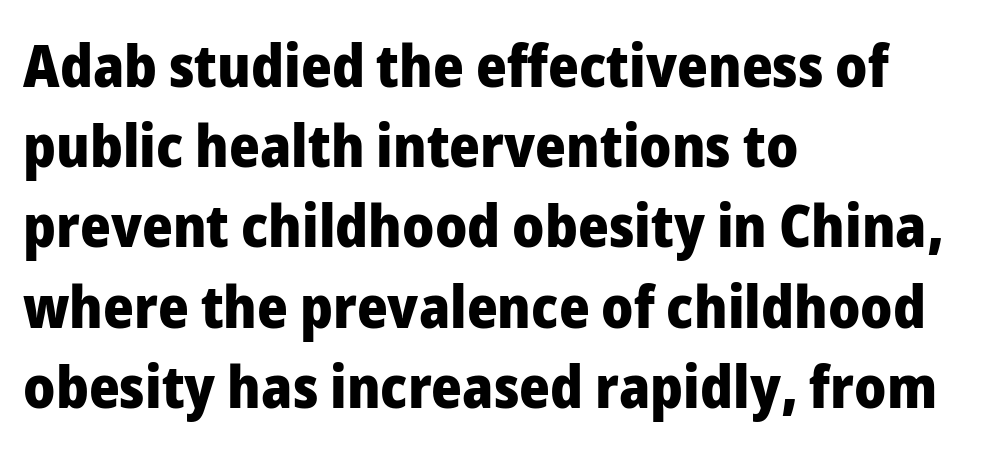
The image shows 59 px heavy sans-serif type, upright; set left-aligned, normal line spacing (1.36x), normal letter spacing, not underlined; low stroke contrast and a medium x-height.
